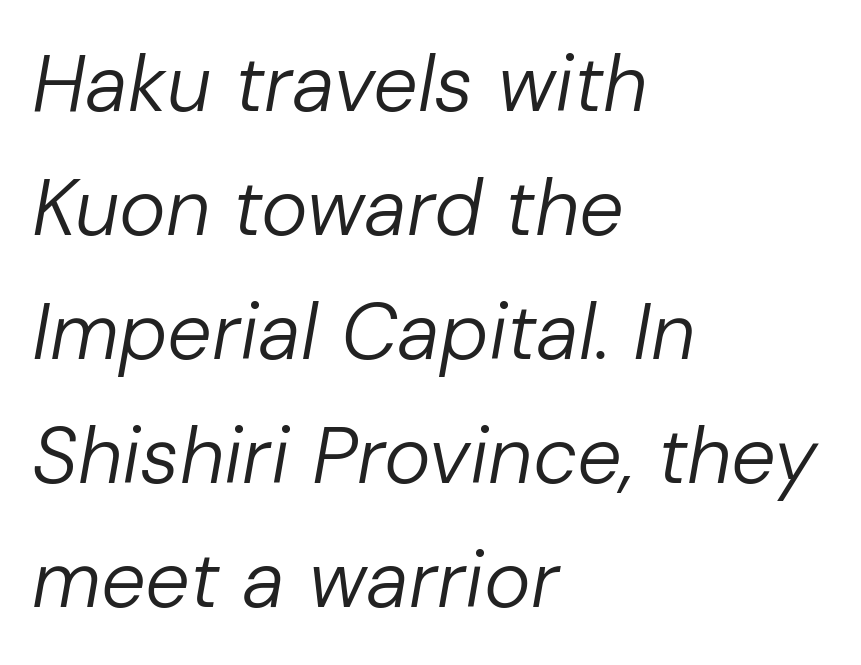
{"italic": "yes", "lean": "right", "slant_degrees": 10, "bold": "no", "weight": "regular", "width": "normal", "stroke_contrast": "low", "x_height": "medium", "monospaced": "no", "underline": "no", "align": "left", "line_spacing": "normal", "line_spacing_ratio": 1.57, "letter_spacing": "normal", "letter_spacing_em": 0.0, "glyph_px": 79}
